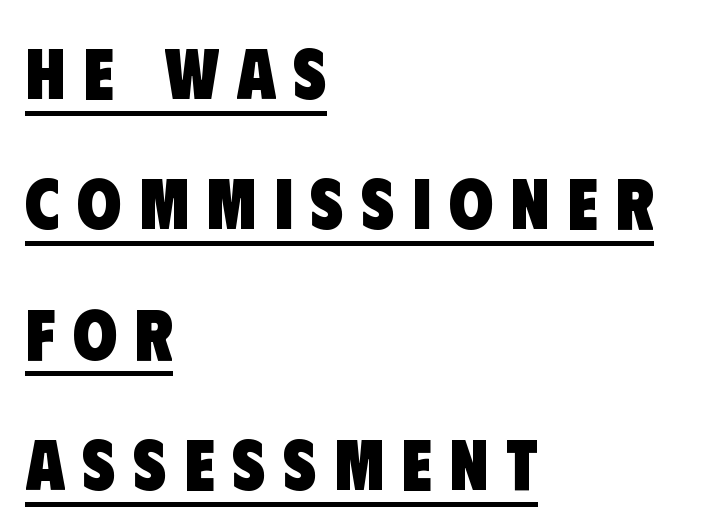
Q: Is the text bold? A: Yes.
Q: Is the typeface a serif or a sans-serif typeface? A: Sans-serif.
Q: Is the text underlined? A: Yes.
Q: How is the paragraph aligned? A: Left-aligned.
Q: Is the spacing between letters normal or unusually wide? A: Unusually wide.
Q: Width (condensed, normal, or wide)? A: Condensed.
Q: Stroke contrast? A: Low.
Q: x-height? A: Large.
Q: Monospaced? A: No.
